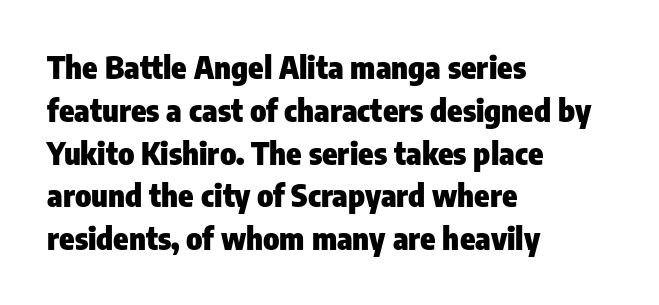
You could not count columns in this text — the font is proportionally spaced. Weight check: bold — yes, fully. No word sits above an underline. In terms of letterform style, serifs are entirely absent. These lines were composed using upright roman letters. The space between consecutive lines is moderate.
